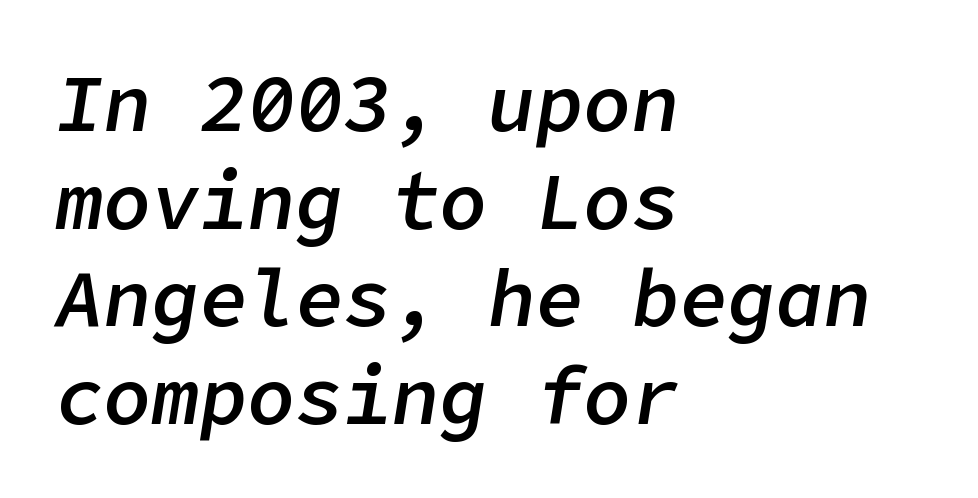
Q: Is the text bold? A: Semi-bold.
Q: Is the text italic (slanted)? A: Yes, it leans right by about 9 degrees.
Q: Is the text underlined? A: No.
Q: How is the paragraph aligned? A: Left-aligned.
Q: Is the spacing between letters normal or unusually wide? A: Normal.
Q: Width (condensed, normal, or wide)? A: Normal.
Q: Stroke contrast? A: Low.
Q: x-height? A: Medium.
